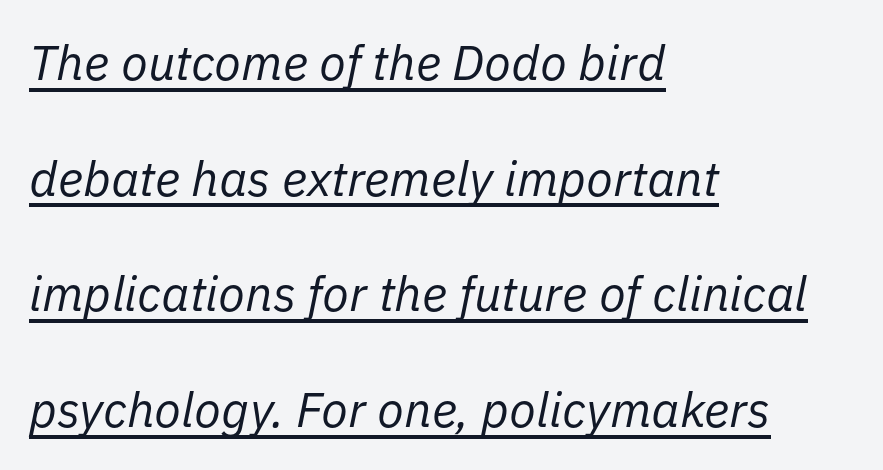
The string is rendered with underlining switched on. Is this a heavy cut? Hardly; it is regular or lighter. These lines are set flush left with a ragged right edge. Italic: yes, the glyphs are oblique. Students, note that the glyphs here touch the page at normal intervals. Is this a fixed-width face? No — the glyphs have proportional, varying widths.
